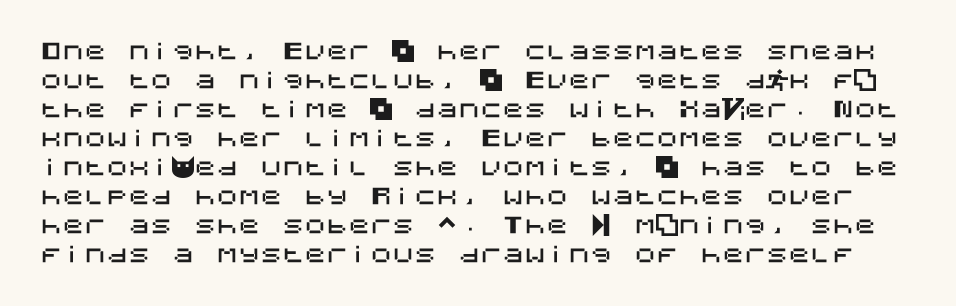
The image shows 22 px text type, upright; set normal line spacing (1.32x), normal letter spacing, not underlined.
